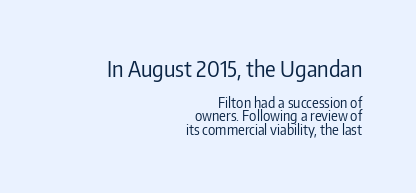
{"italic": "no", "bold": "no", "underline": "no", "align": "right", "line_spacing": "tight", "line_spacing_ratio": 0.96, "letter_spacing": "normal", "letter_spacing_em": 0.0, "larger_block": "first", "size_ratio": 1.57, "glyph_px": 22}
